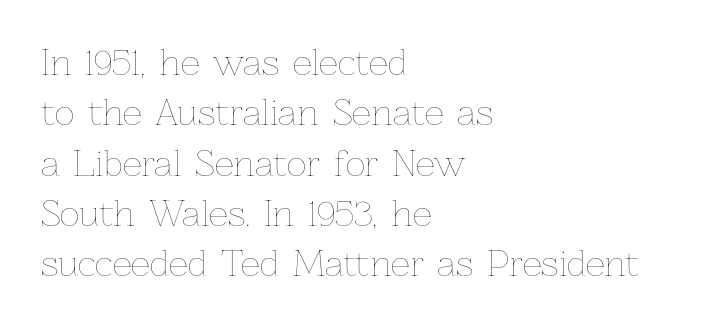
The image shows 34 px thin type, upright; set left-aligned, normal line spacing (1.48x), normal letter spacing, not underlined; low stroke contrast and a medium x-height.
